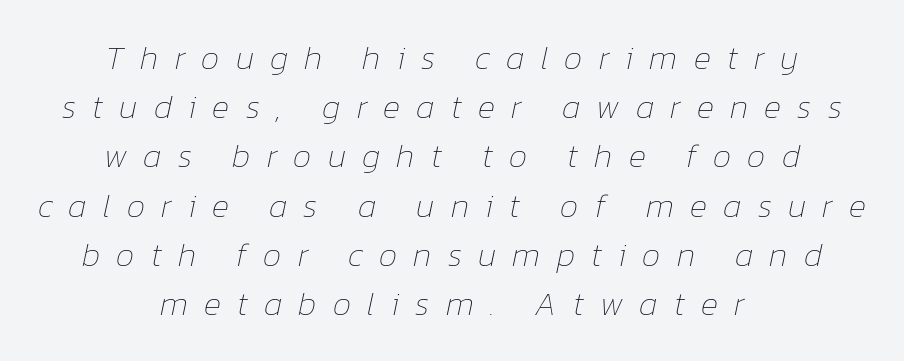
{"italic": "yes", "lean": "right", "slant_degrees": 12, "bold": "no", "weight": "thin", "width": "normal", "stroke_contrast": "low", "x_height": "medium", "monospaced": "no", "underline": "no", "align": "center", "line_spacing": "normal", "line_spacing_ratio": 1.49, "letter_spacing": "wide", "letter_spacing_em": 0.49, "glyph_px": 33}
